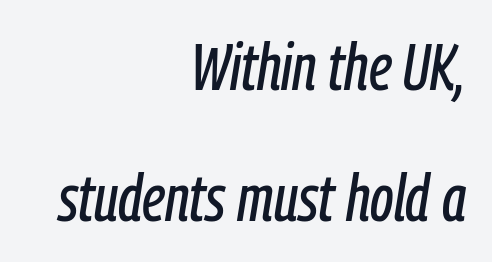
{"italic": "yes", "lean": "right", "slant_degrees": 9, "width": "condensed", "stroke_contrast": "low", "x_height": "medium", "monospaced": "no", "underline": "no", "align": "right", "line_spacing": "loose", "line_spacing_ratio": 1.98, "letter_spacing": "normal", "letter_spacing_em": 0.0, "glyph_px": 66}
